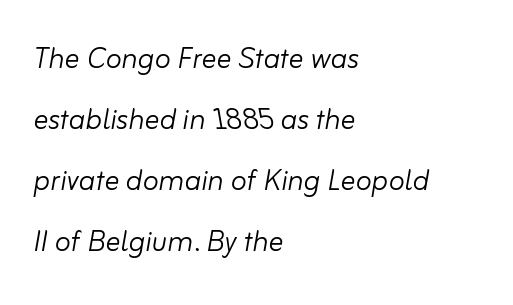
The image shows 37 px light type, italic (leaning right); set left-aligned, normal line spacing (1.65x), normal letter spacing, not underlined; low stroke contrast and a small x-height.
